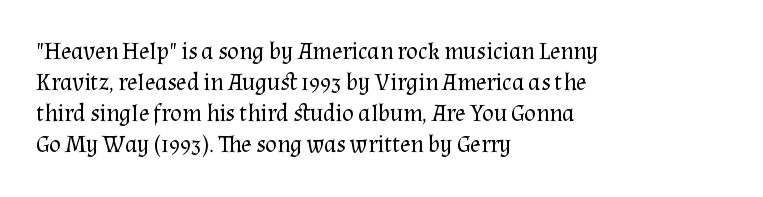
Q: Is the text bold? A: No.
Q: Is the text italic (slanted)? A: No, it is upright.
Q: Is the text underlined? A: No.
Q: How is the paragraph aligned? A: Left-aligned.
Q: Is the spacing between letters normal or unusually wide? A: Normal.
Q: Is the spacing between lines tight, normal or loose? A: Normal.
